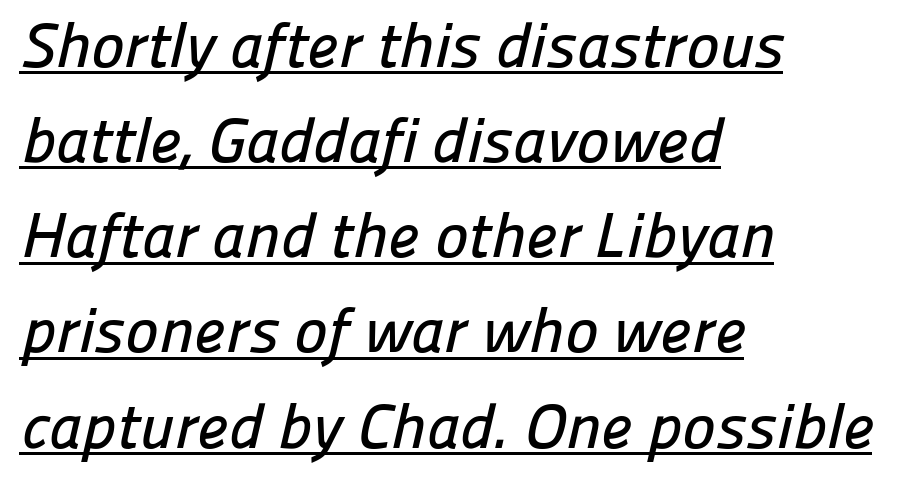
Q: Is the typeface a serif or a sans-serif typeface? A: Sans-serif.
Q: Is the text underlined? A: Yes.
Q: How is the paragraph aligned? A: Left-aligned.
Q: Is the spacing between letters normal or unusually wide? A: Normal.
Q: Is the spacing between lines tight, normal or loose? A: Normal.
Q: Width (condensed, normal, or wide)? A: Normal.
Q: Stroke contrast? A: Low.
Q: x-height? A: Medium.
Q: Monospaced? A: No.
